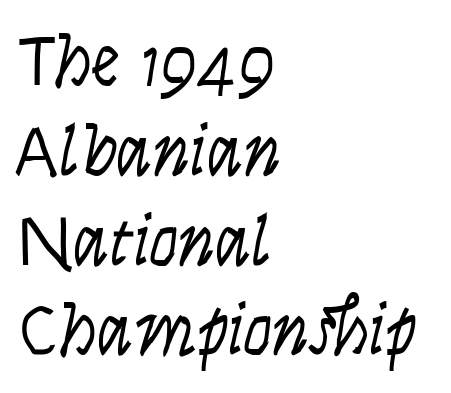
The image shows 73 px light, condensed sans-serif type; set left-aligned, line spacing 1.23x, normal letter spacing, not underlined; low stroke contrast and a large x-height.
